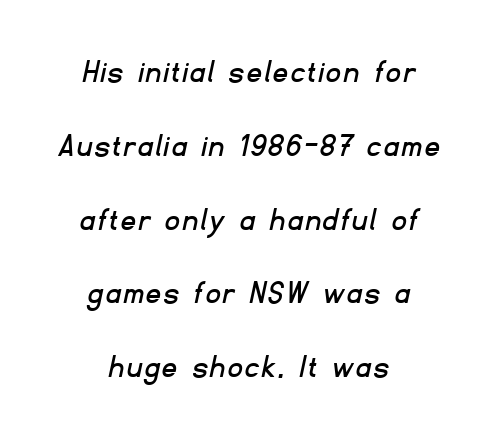
Q: Is the typeface a serif or a sans-serif typeface? A: Sans-serif.
Q: Is the text underlined? A: No.
Q: How is the paragraph aligned? A: Centered.
Q: Is the spacing between lines tight, normal or loose? A: Loose.
Q: Width (condensed, normal, or wide)? A: Normal.
Q: Stroke contrast? A: Low.
Q: x-height? A: Small.
Q: Monospaced? A: No.
